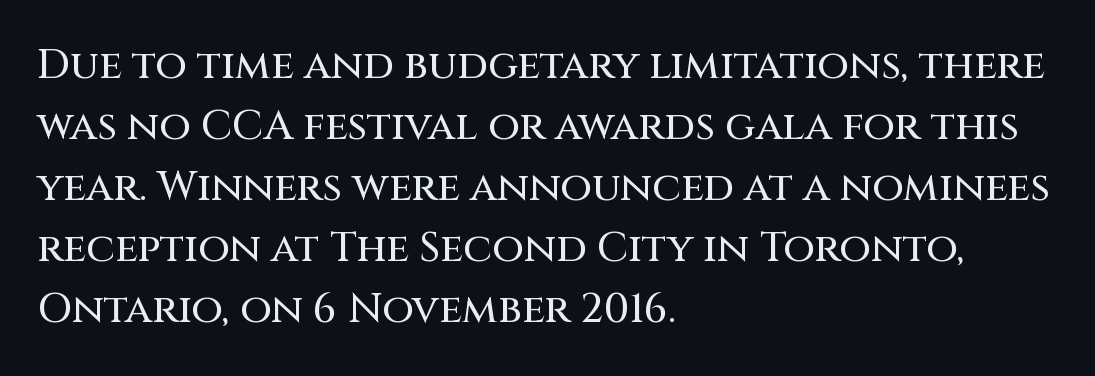
The image shows 41 px sans-serif type, upright; set left-aligned, normal line spacing (1.49x), normal letter spacing, not underlined; medium stroke contrast and a large x-height.
